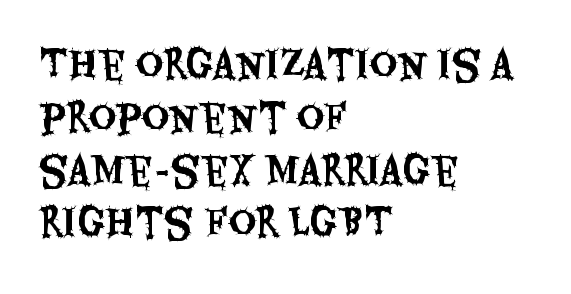
{"serif": "no", "italic": "no", "width": "condensed", "stroke_contrast": "medium", "x_height": "large", "monospaced": "no", "underline": "no", "align": "left", "line_spacing": "normal", "line_spacing_ratio": 1.39, "letter_spacing": "normal", "letter_spacing_em": 0.0, "glyph_px": 38}
